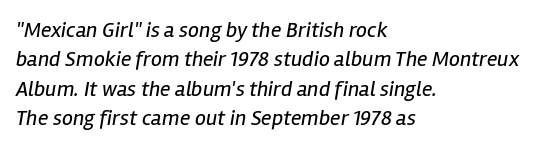
The image shows 22 px text type, italic (leaning right); set left-aligned, normal line spacing (1.34x), normal letter spacing, not underlined.
